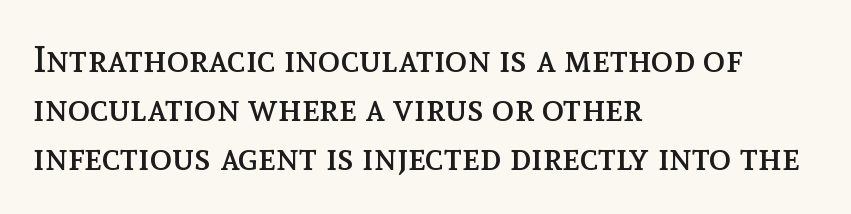
When letters stand straight like this, we call the style roman or upright. The letters sit at their default tracking, neither squeezed nor spread. Horizontally, the lines are justified to the leading edge only. Stems here are at most as thick as an everyday book face. Nobody drew a line under any word here. Rows of type keep a routine distance in the vertical direction.
